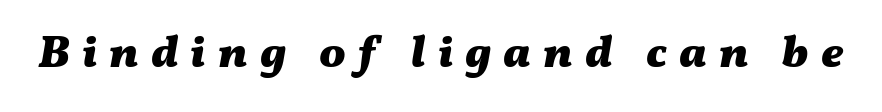
Q: Is the text bold? A: Yes.
Q: Is the text italic (slanted)? A: Yes, it leans right by about 11 degrees.
Q: Is the text underlined? A: No.
Q: Is the spacing between letters normal or unusually wide? A: Unusually wide.
Q: Width (condensed, normal, or wide)? A: Wide.
Q: Stroke contrast? A: Medium.
Q: x-height? A: Medium.
Q: Monospaced? A: No.
